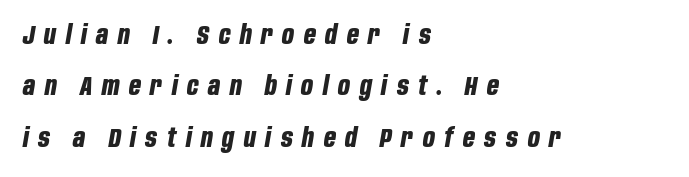
The passage shown stacks its lines with a broad gap. This is oblique type, the kind used for emphasis or titles. What stands out about the letter spacing? Its width — letters are far apart. Alignment: flush left.
